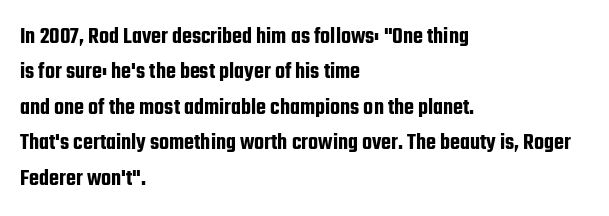
Q: Is the text italic (slanted)? A: No, it is upright.
Q: Is the text underlined? A: No.
Q: How is the paragraph aligned? A: Left-aligned.
Q: Is the spacing between letters normal or unusually wide? A: Normal.
Q: Is the spacing between lines tight, normal or loose? A: Normal.
